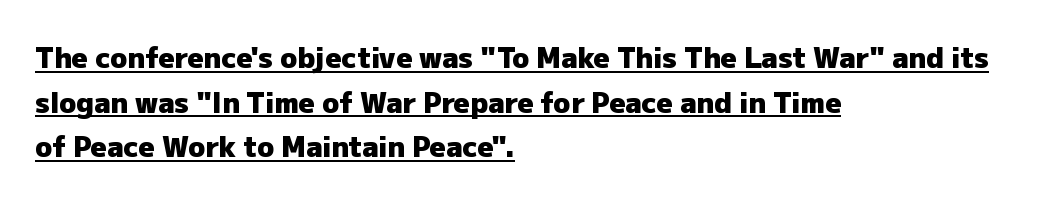
The vertical gap from one line to the next is medium. Compared with undecorated copy, this sample adds a rule below the words. Spacing verdict: proportional, widths tailored to each character. The letters carry no serifs — their stems end cleanly without finishing strokes.
